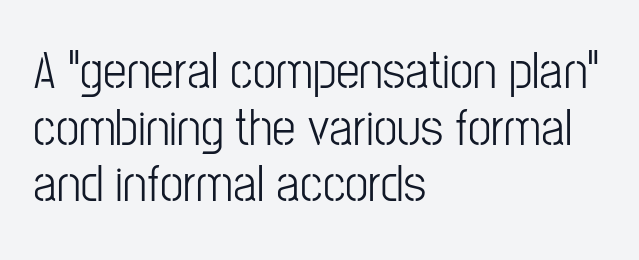
{"serif": "no", "italic": "no", "bold": "no", "weight": "light", "width": "condensed", "stroke_contrast": "low", "x_height": "medium", "monospaced": "no", "underline": "no", "align": "left", "line_spacing": "tight", "line_spacing_ratio": 1.07, "letter_spacing": "normal", "letter_spacing_em": 0.0, "glyph_px": 53}
